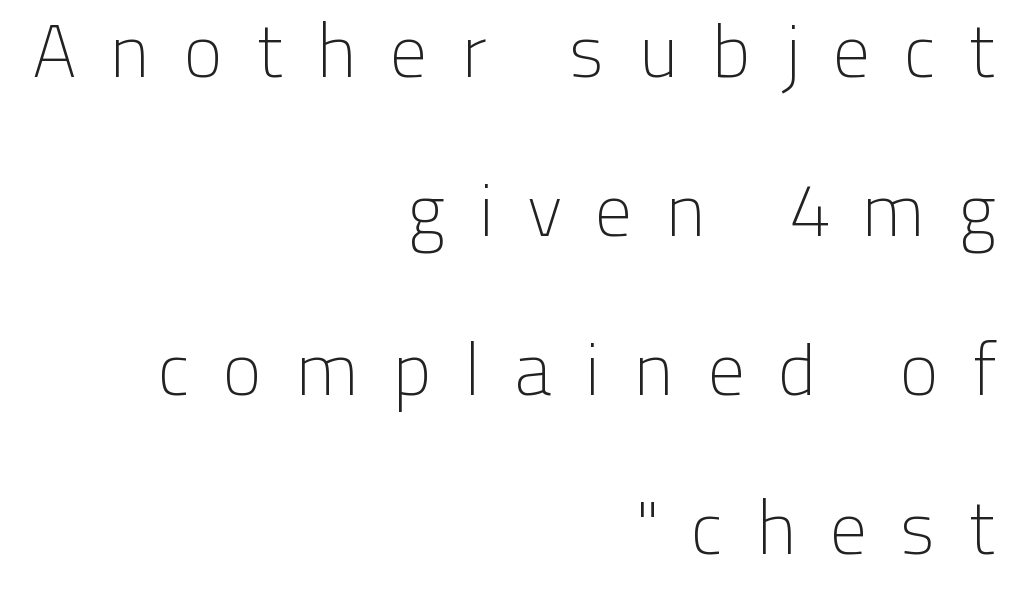
The image shows 74 px light sans-serif type, upright; set right-aligned, loose line spacing (2.15x), unusually wide letter spacing (+0.44 em), not underlined; low stroke contrast and a medium x-height.
